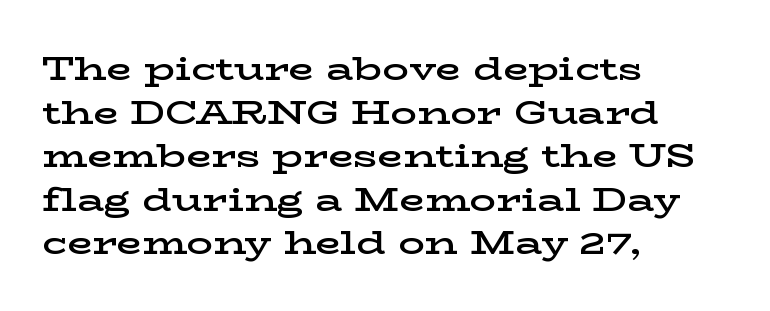
The image shows 33 px semibold, wide serif type, upright; set left-aligned, normal line spacing (1.32x), normal letter spacing, not underlined; low stroke contrast and a medium x-height.
